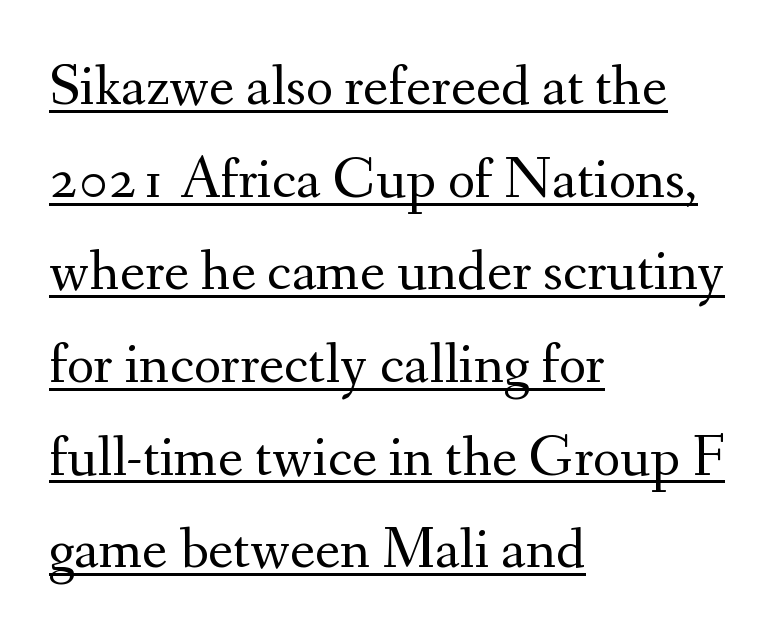
Q: Is the text bold? A: No.
Q: Is the text italic (slanted)? A: No, it is upright.
Q: Is the typeface a serif or a sans-serif typeface? A: Serif.
Q: Is the text underlined? A: Yes.
Q: How is the paragraph aligned? A: Left-aligned.
Q: Is the spacing between letters normal or unusually wide? A: Normal.
Q: Is the spacing between lines tight, normal or loose? A: Normal.
Q: Width (condensed, normal, or wide)? A: Normal.
Q: Stroke contrast? A: Medium.
Q: x-height? A: Small.
Q: Monospaced? A: No.
